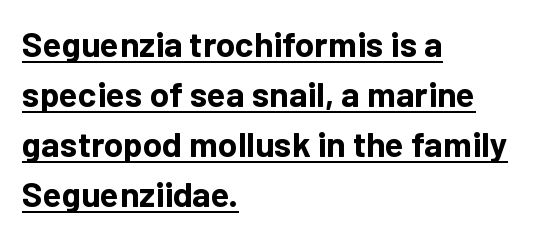
You can tell from the bare stems that sans-serif type was used. Typeset ragged right — the left edge is the straight one. Pretty heavy lettering here — definitely bold. These lines keep a tight, regular rhythm from letter to letter.
